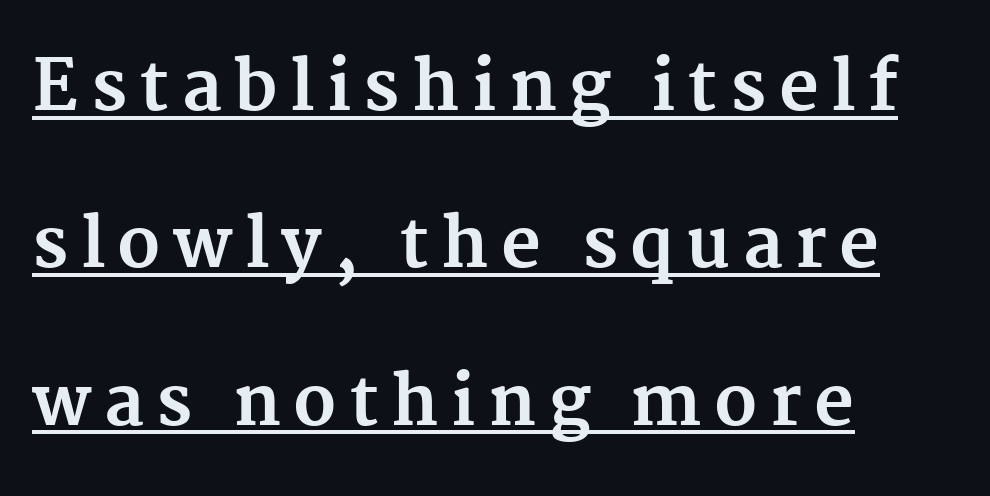
{"serif": "yes", "italic": "no", "bold": "yes", "weight": "bold", "width": "normal", "stroke_contrast": "medium", "x_height": "medium", "monospaced": "no", "underline": "yes", "align": "left", "line_spacing": "loose", "line_spacing_ratio": 2.28, "glyph_px": 69}
